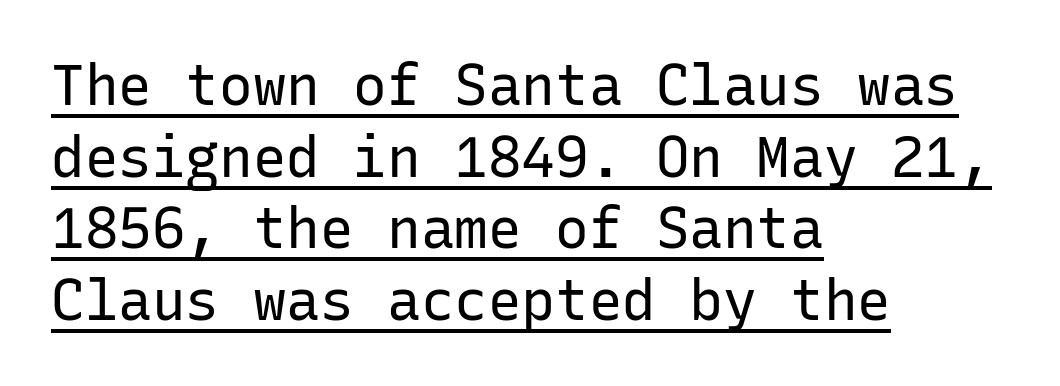
The axis of the letterforms is exactly vertical. Caption: multi-line text, flush left, ragged right. This reads as an unemphasized weight, regular at the heaviest. Decoration check: the copy is underlined.
